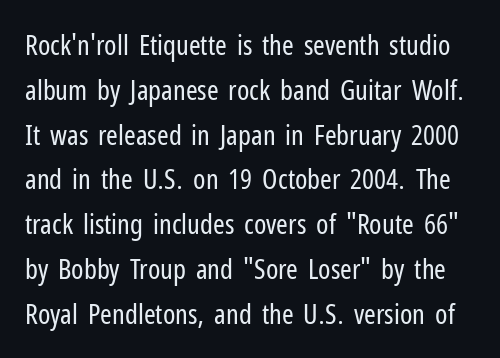
{"serif": "no", "italic": "no", "bold": "no", "weight": "regular", "width": "condensed", "stroke_contrast": "low", "x_height": "medium", "monospaced": "no", "underline": "no", "line_spacing": "normal", "line_spacing_ratio": 1.6, "letter_spacing": "normal", "letter_spacing_em": 0.0, "glyph_px": 28}
